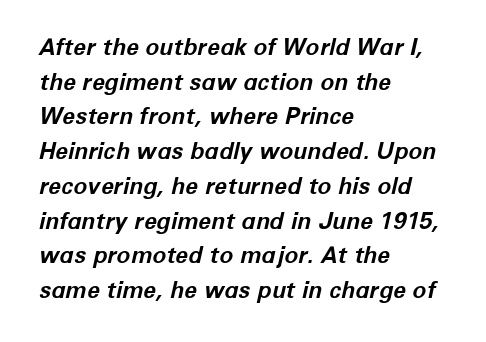
Every character sits at an angle, as italics do. Stroke thickness is high; the sample reads as a true bold. This sample keeps an unexceptional amount of space between lines. The typesetter chose a ragged-right arrangement here.
